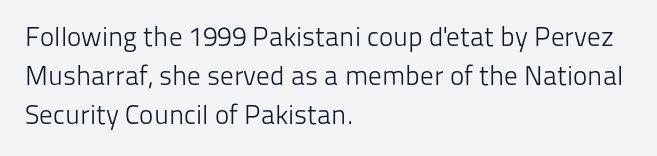
The image shows 27 px text type, upright; set left-aligned, normal line spacing (1.44x), normal letter spacing, not underlined.
